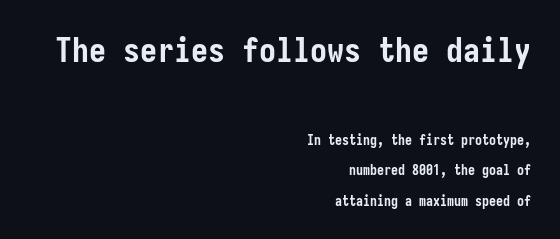
Q: Is the text bold? A: Yes.
Q: Is the text italic (slanted)? A: No, it is upright.
Q: Is the typeface a serif or a sans-serif typeface? A: Sans-serif.
Q: Is the text underlined? A: No.
Q: How is the paragraph aligned? A: Right-aligned.
Q: Is the spacing between letters normal or unusually wide? A: Normal.
Q: Is the spacing between lines tight, normal or loose? A: Loose.
Q: Which block of text is set in a larger size, the first (top) or the second (bottom)? A: The first (top) one.
Q: Width (condensed, normal, or wide)? A: Condensed.
Q: Stroke contrast? A: Low.
Q: x-height? A: Medium.
